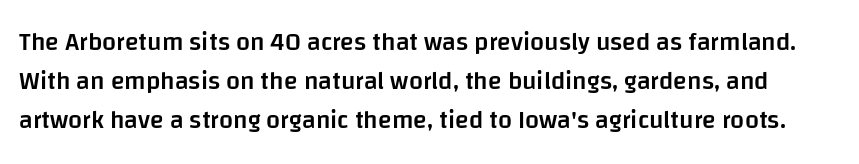
{"italic": "no", "bold": "semi", "underline": "no", "line_spacing": "normal", "line_spacing_ratio": 1.57, "letter_spacing": "normal", "letter_spacing_em": 0.0, "glyph_px": 25}
